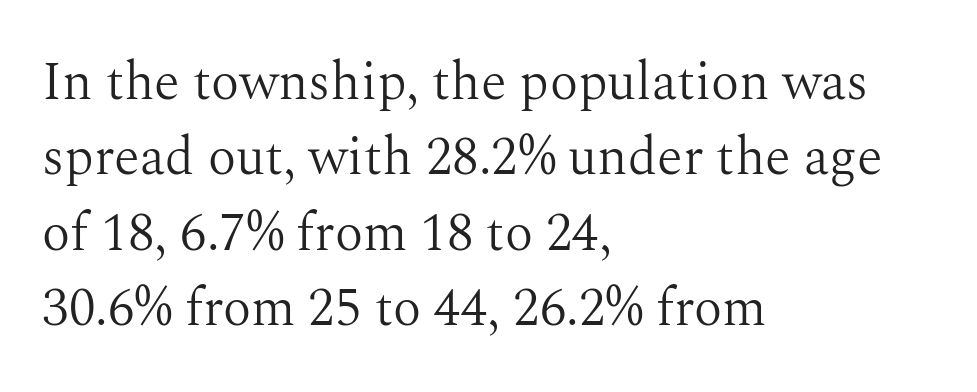
The image shows 53 px light serif type, upright; set left-aligned, normal line spacing (1.42x), normal letter spacing, not underlined; medium stroke contrast and a medium x-height.
